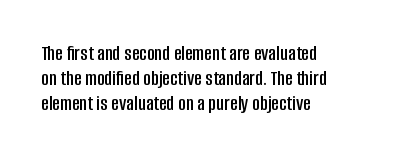
{"italic": "no", "underline": "no", "align": "left", "line_spacing_ratio": 1.18, "letter_spacing": "normal", "letter_spacing_em": 0.0, "glyph_px": 21}
